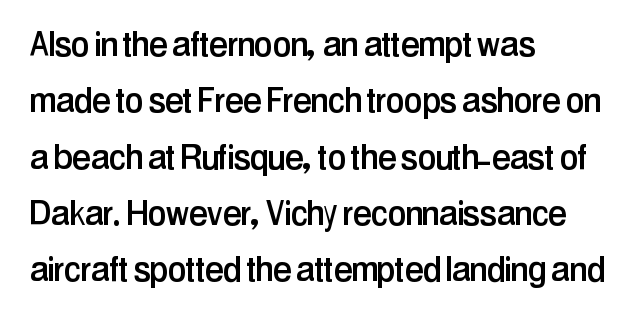
The rows are spaced the way most documents space them. Look at the tracking — it's just the regular setting, nothing added. Typographically, this falls in the sans-serif category. Is this a fixed-width face? No — the glyphs have proportional, varying widths. The lines in this sample share a left origin and differ only in where they stop.
